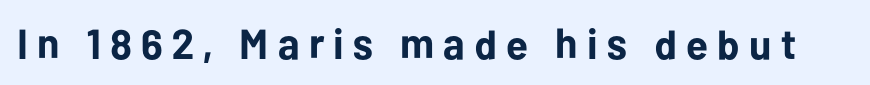
Q: Is the text bold? A: Yes.
Q: Is the text italic (slanted)? A: No, it is upright.
Q: Is the typeface a serif or a sans-serif typeface? A: Sans-serif.
Q: Is the text underlined? A: No.
Q: Is the spacing between letters normal or unusually wide? A: Unusually wide.
Q: Width (condensed, normal, or wide)? A: Normal.
Q: Stroke contrast? A: Low.
Q: x-height? A: Medium.
Q: Monospaced? A: No.
